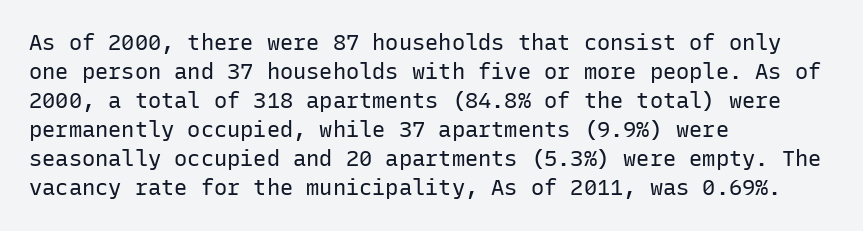
Q: Is the text bold? A: No.
Q: Is the text italic (slanted)? A: No, it is upright.
Q: Is the text underlined? A: No.
Q: How is the paragraph aligned? A: Left-aligned.
Q: Is the spacing between letters normal or unusually wide? A: Normal.
Q: Is the spacing between lines tight, normal or loose? A: Normal.
